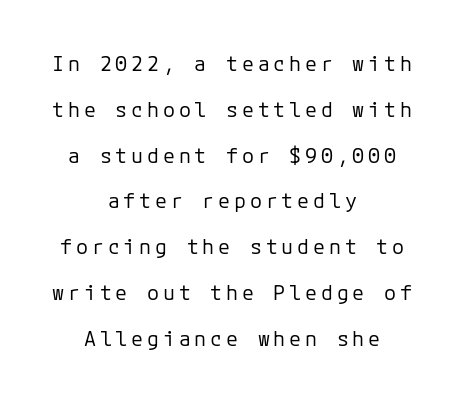
These glyphs show unthickened strokes, regular width or finer. Neither beginnings nor endings align; midpoints do. Posture: vertical. How would I describe the line gaps? Wide and relaxed. Words float on clear page, feet unadorned.
